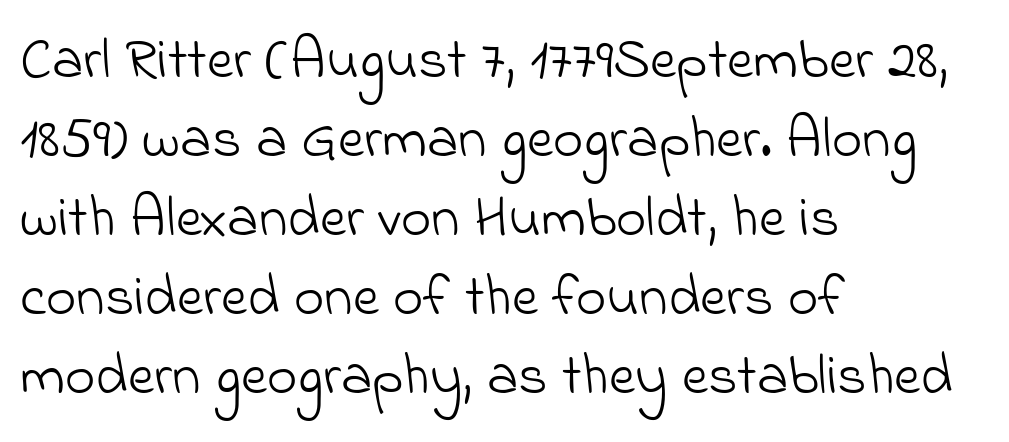
Q: Is the text bold? A: No.
Q: Is the typeface a serif or a sans-serif typeface? A: Sans-serif.
Q: Is the text underlined? A: No.
Q: How is the paragraph aligned? A: Left-aligned.
Q: Is the spacing between letters normal or unusually wide? A: Normal.
Q: Is the spacing between lines tight, normal or loose? A: Normal.
Q: Width (condensed, normal, or wide)? A: Normal.
Q: Stroke contrast? A: Low.
Q: x-height? A: Small.
Q: Monospaced? A: No.
